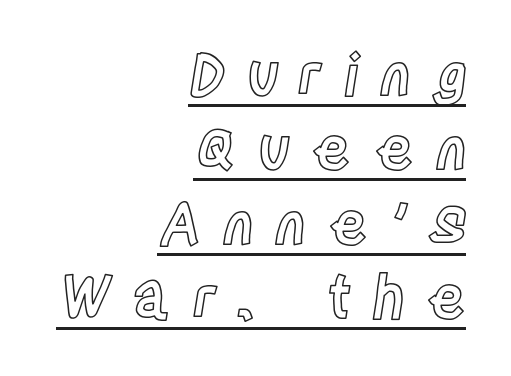
Q: Is the text italic (slanted)? A: Yes.
Q: Is the text underlined? A: Yes.
Q: How is the paragraph aligned? A: Right-aligned.
Q: Is the spacing between letters normal or unusually wide? A: Unusually wide.
Q: Is the spacing between lines tight, normal or loose? A: Normal.
Q: Width (condensed, normal, or wide)? A: Condensed.
Q: x-height? A: Large.
Q: Monospaced? A: No.
